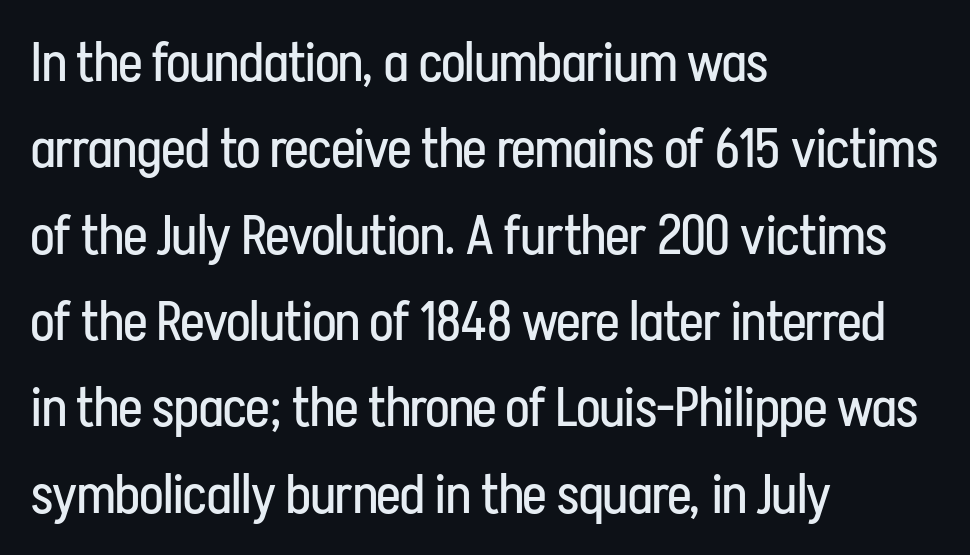
{"serif": "no", "italic": "no", "bold": "no", "weight": "regular", "width": "condensed", "stroke_contrast": "low", "x_height": "medium", "monospaced": "no", "underline": "no", "align": "left", "line_spacing": "normal", "line_spacing_ratio": 1.57, "letter_spacing": "normal", "letter_spacing_em": 0.0, "glyph_px": 55}
